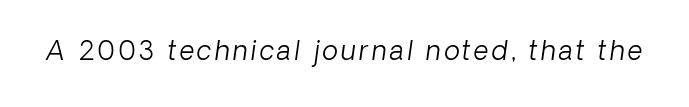
Q: Is the text bold? A: No.
Q: Is the text italic (slanted)? A: Yes, it leans right by about 8 degrees.
Q: Is the text underlined? A: No.
